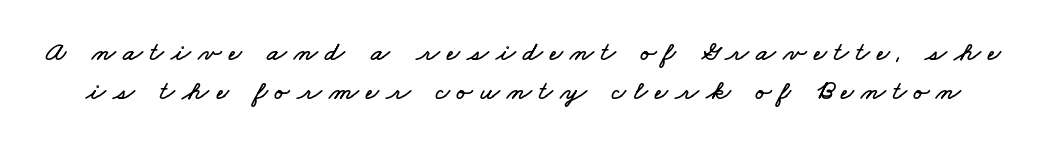
The rendering uses a moderate line-height, typical for paragraphs. A typesetter would call this proportional, since set widths differ per character. The foot of each line stays bare and open. There is plenty of visible air inserted between adjacent glyphs.
